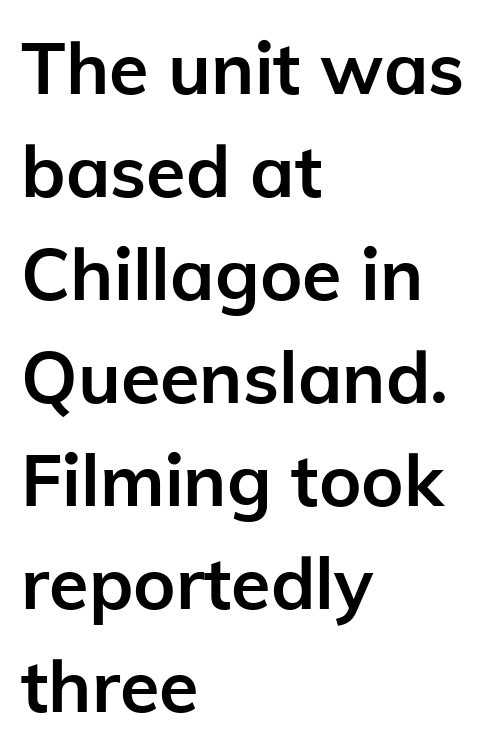
A typesetter would call this proportional, since set widths differ per character. The typeface chosen for these lines omits serifs. Posture: vertical. Reading down the block, your eye returns to a fixed left position each line.
